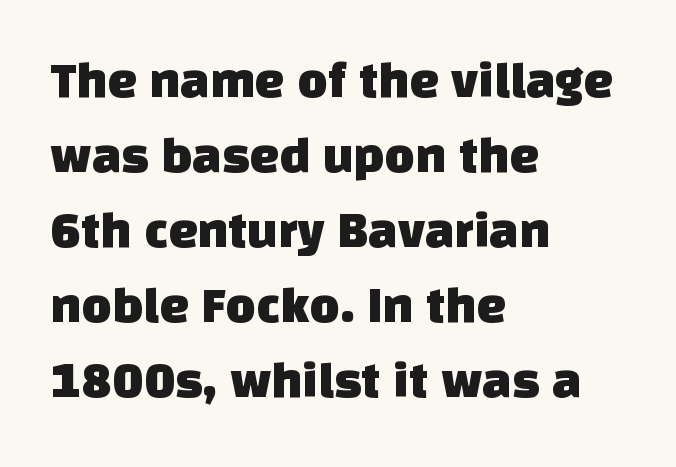
Characters follow at the spacing the type designer built in. The glyphs are unaccompanied by any horizontal stroke below them. In terms of leading, this rendering sits right in the middle. A sans-serif font was chosen for this passage.
